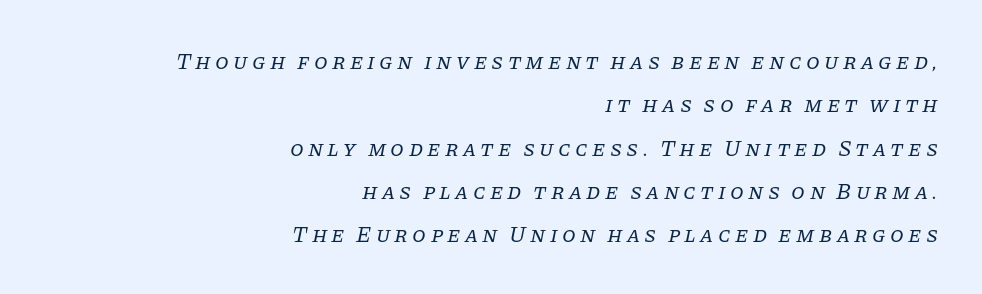
{"italic": "yes", "lean": "right", "slant_degrees": 11, "bold": "no", "underline": "no", "align": "right", "line_spacing": "loose", "line_spacing_ratio": 1.97, "glyph_px": 22}
